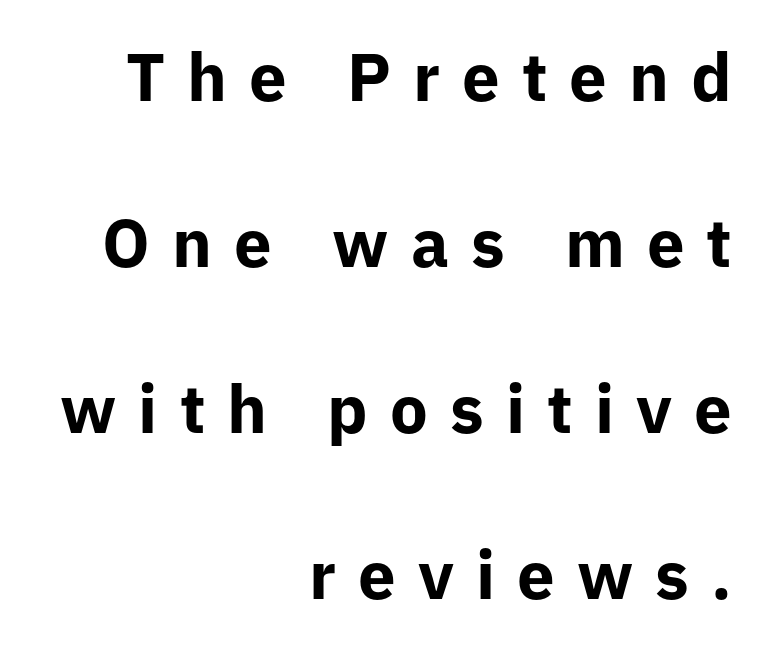
{"serif": "no", "italic": "no", "bold": "yes", "weight": "bold", "width": "normal", "stroke_contrast": "low", "x_height": "medium", "monospaced": "no", "underline": "no", "align": "right", "line_spacing": "loose", "line_spacing_ratio": 2.48, "letter_spacing": "wide", "letter_spacing_em": 0.33, "glyph_px": 67}
